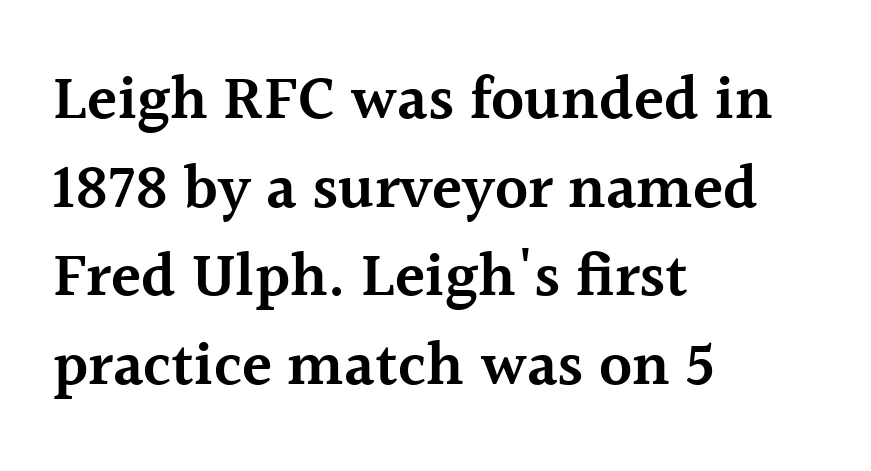
What's the leading like? Ordinary, nothing unusual. The specimen omits any rule beneath the text block's lines. Caption: semibold face, moderately heavy strokes. Posture: straight, roman, zero tilt. The typeface chosen for these lines features serifs. You could not count columns in this text — the font is proportionally spaced.
